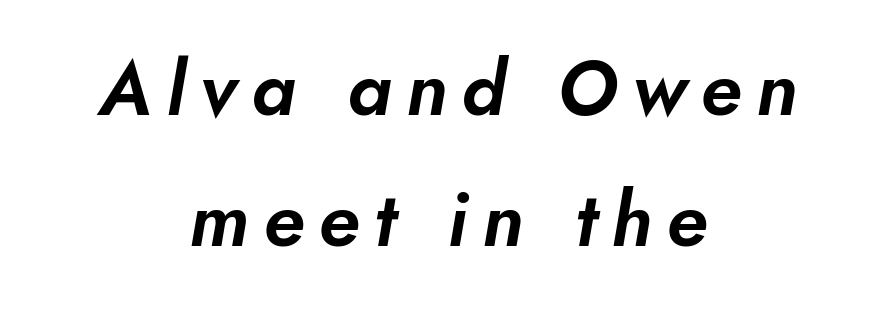
{"serif": "no", "width": "normal", "stroke_contrast": "low", "x_height": "small", "monospaced": "no", "underline": "no", "align": "center", "line_spacing_ratio": 1.73, "glyph_px": 76}
